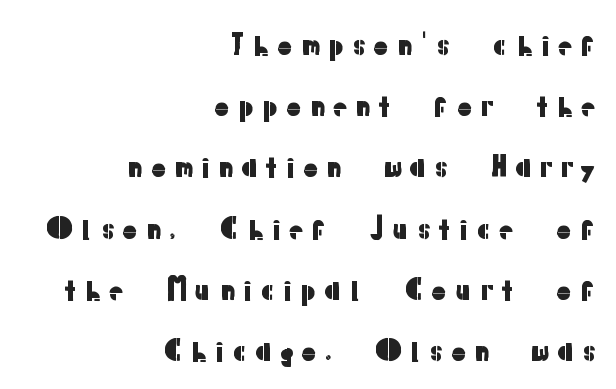
The image shows 29 px sans-serif type, upright; set right-aligned, loose line spacing (2.11x), unusually wide letter spacing (+0.2 em), not underlined; low stroke contrast and a medium x-height.
